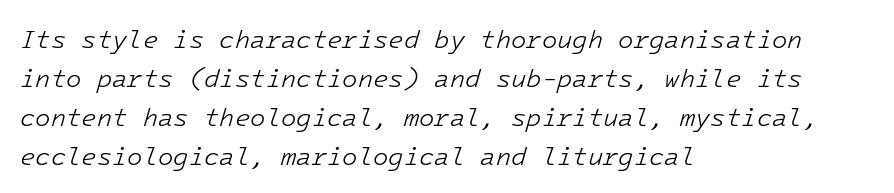
The paragraph shown leans on its left margin. Glyph-to-glyph distance matches everyday printed text. The passage shown stacks its lines at a standard gap. Clear beneath every line of the passage. The letters are slanted; this is an italic face.
